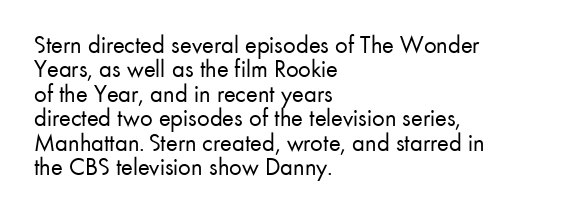
The image shows 25 px text type, upright; set left-aligned, tight line spacing (0.98x), normal letter spacing, not underlined.
